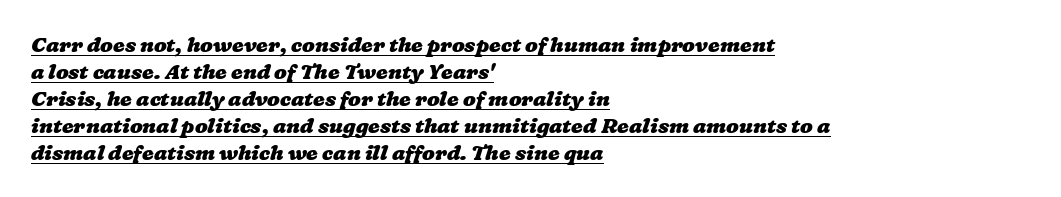
The image shows 21 px bold type; set left-aligned, normal line spacing (1.28x), normal letter spacing, underlined.
